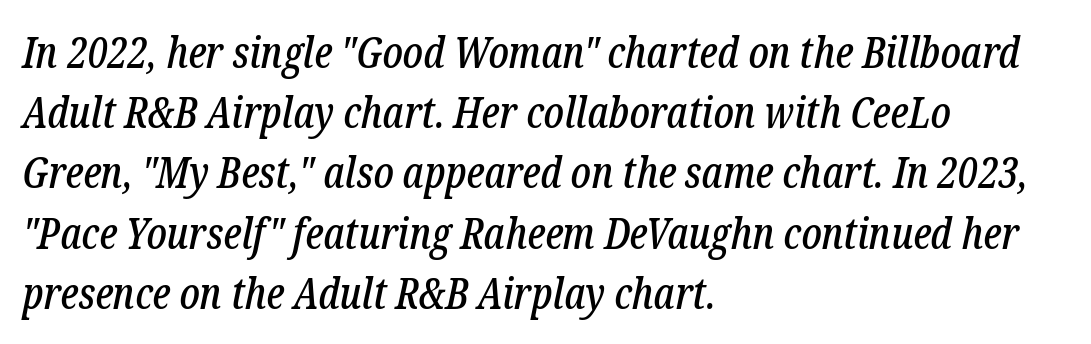
The face used here is seriffed, in the tradition of book romans. The strip under each line holds only bare page. The ragged edge is on the right, which tells us the setting is flush left. The block of text has a typical density, with ordinary space between rows. This sample uses an oblique cut, with every glyph tilted off the vertical.
